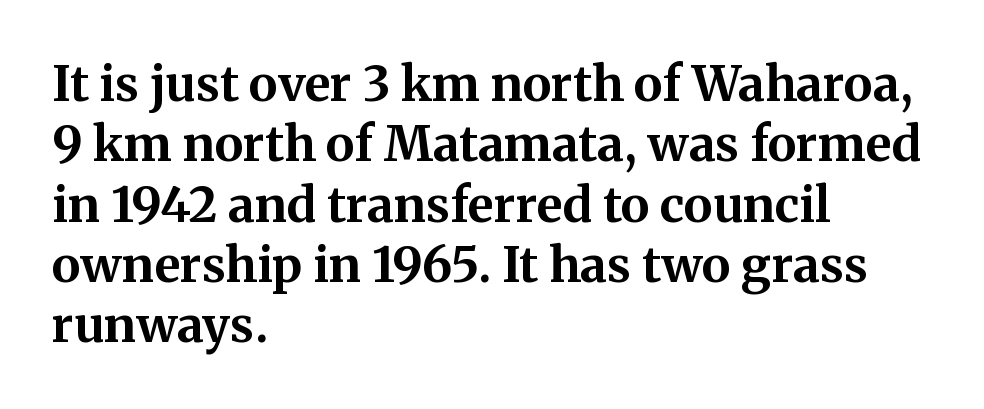
{"serif": "yes", "italic": "no", "bold": "yes", "weight": "bold", "width": "normal", "stroke_contrast": "medium", "x_height": "medium", "monospaced": "no", "underline": "no", "align": "left", "line_spacing_ratio": 1.23, "letter_spacing": "normal", "letter_spacing_em": 0.0, "glyph_px": 49}
